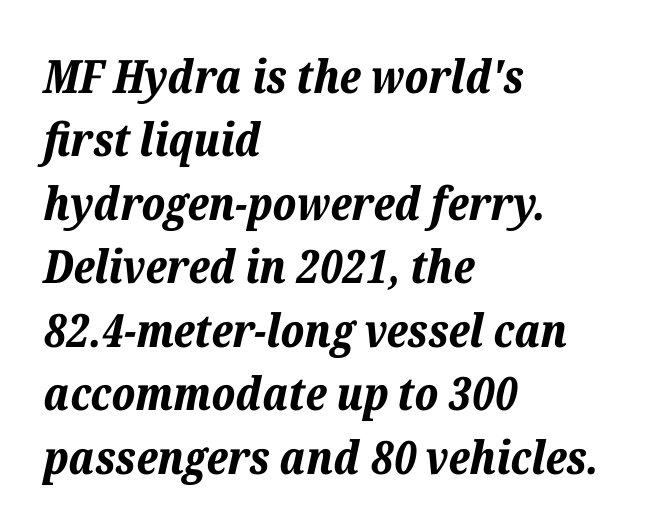
The image shows 46 px bold type, italic (leaning right); set left-aligned, normal line spacing (1.38x), normal letter spacing, not underlined; low stroke contrast and a medium x-height.
